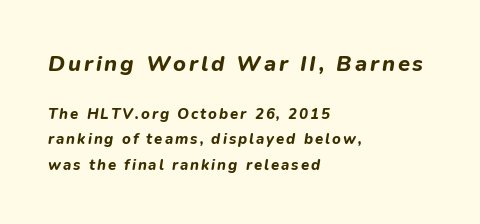
{"italic": "yes", "lean": "right", "slant_degrees": 9, "bold": "yes", "underline": "no", "align": "left", "line_spacing": "normal", "line_spacing_ratio": 1.7, "larger_block": "first", "size_ratio": 1.47, "glyph_px": 22}
